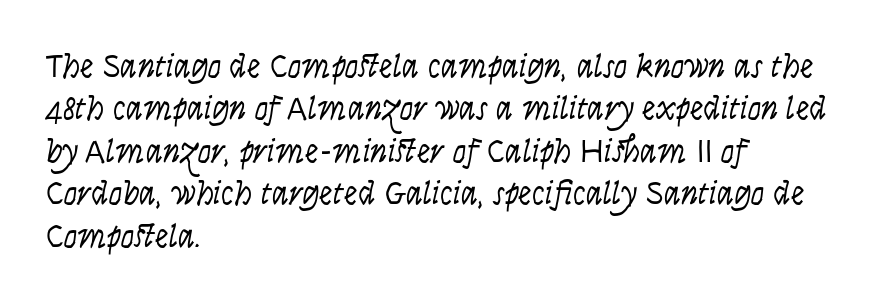
Ink coverage per letter is moderate at most. If you drew a line through each stem, it would be angled. Reading down the block, your eye returns to a fixed left position each line. Observe the ordinary spacing: letters are neighbours, not strangers.
